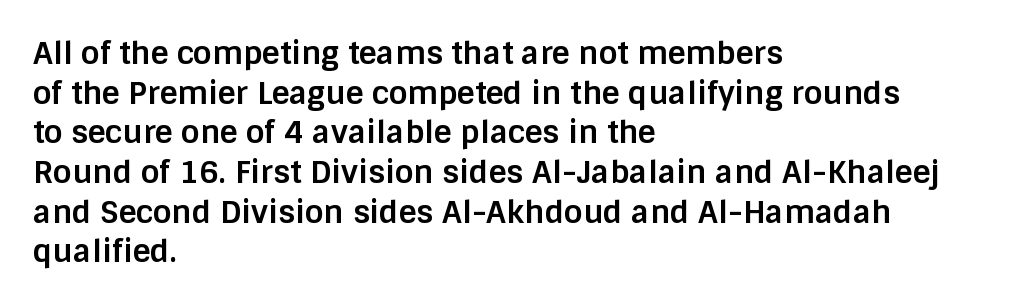
The image shows 31 px bold sans-serif type, upright; set left-aligned, normal line spacing (1.28x), normal letter spacing, not underlined; low stroke contrast and a large x-height.
